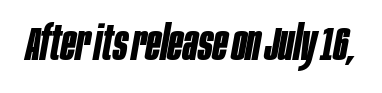
The image shows 48 px bold, condensed type, italic (leaning right); set normal letter spacing, not underlined; low stroke contrast and a large x-height.
